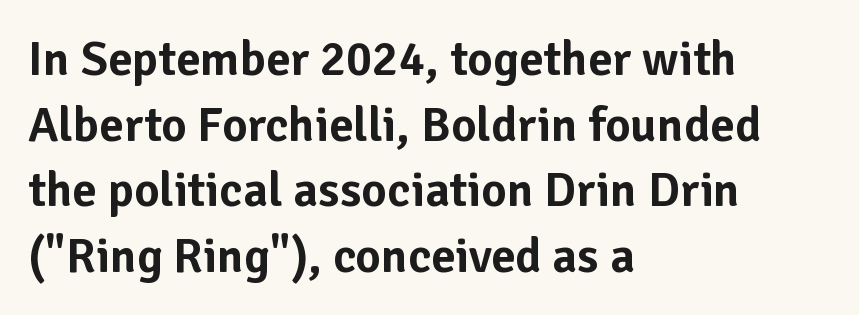
Q: Is the text italic (slanted)? A: No, it is upright.
Q: Is the typeface a serif or a sans-serif typeface? A: Sans-serif.
Q: Is the text underlined? A: No.
Q: How is the paragraph aligned? A: Left-aligned.
Q: Is the spacing between letters normal or unusually wide? A: Normal.
Q: Is the spacing between lines tight, normal or loose? A: Normal.
Q: Width (condensed, normal, or wide)? A: Normal.
Q: Stroke contrast? A: Low.
Q: x-height? A: Medium.
Q: Monospaced? A: No.
